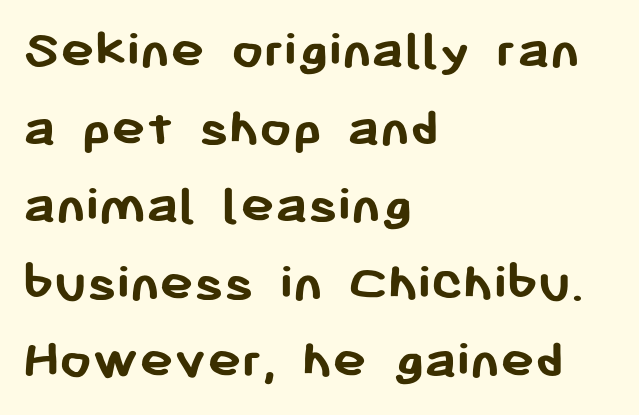
Q: Is the text bold? A: Yes.
Q: Is the text italic (slanted)? A: No, it is upright.
Q: Is the typeface a serif or a sans-serif typeface? A: Sans-serif.
Q: Is the text underlined? A: No.
Q: How is the paragraph aligned? A: Left-aligned.
Q: Is the spacing between letters normal or unusually wide? A: Normal.
Q: Is the spacing between lines tight, normal or loose? A: Normal.
Q: Width (condensed, normal, or wide)? A: Normal.
Q: Stroke contrast? A: Low.
Q: x-height? A: Medium.
Q: Monospaced? A: No.
